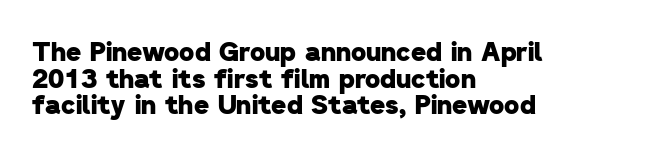
Q: Is the text bold? A: Yes.
Q: Is the text underlined? A: No.
Q: How is the paragraph aligned? A: Left-aligned.
Q: Is the spacing between letters normal or unusually wide? A: Normal.
Q: Is the spacing between lines tight, normal or loose? A: Tight.
